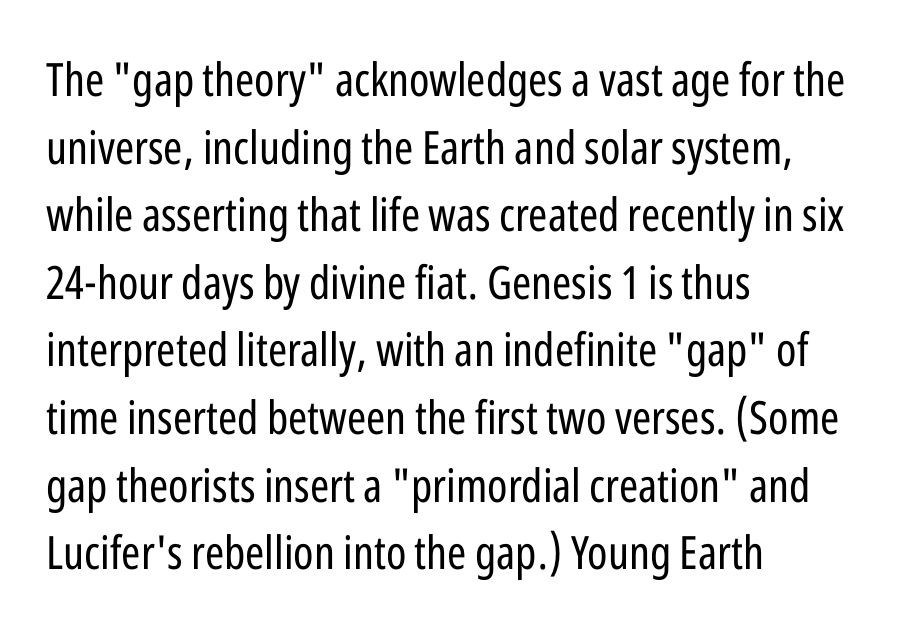
{"serif": "no", "italic": "no", "bold": "no", "weight": "regular", "width": "condensed", "stroke_contrast": "low", "x_height": "medium", "monospaced": "no", "underline": "no", "align": "left", "line_spacing": "normal", "line_spacing_ratio": 1.47, "letter_spacing": "normal", "letter_spacing_em": 0.0, "glyph_px": 46}
